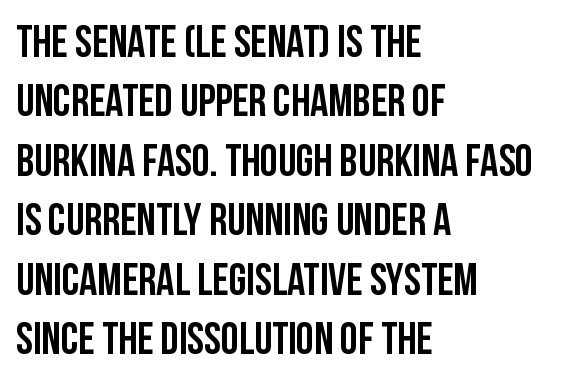
Vertical spacing — default. Clear beneath every line of the passage. The letters sit at their default tracking, neither squeezed nor spread. The compositor pushed each line to the left boundary. A roman cut, with each character standing at attention. You could not count columns in this text — the font is proportionally spaced.
